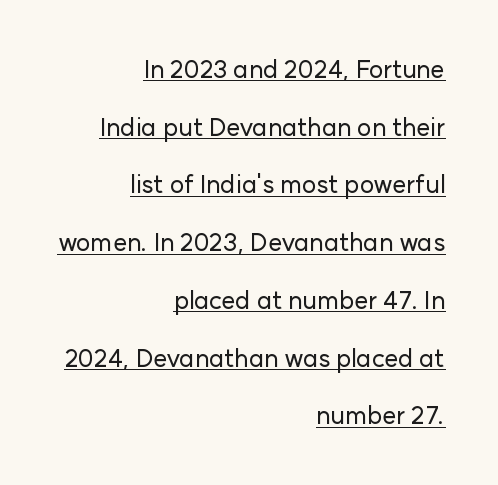
Typeset ragged left — the right edge is the straight one. Leading is clearly above the norm, producing a sparse column. Honestly, the underline is the first thing you notice here. Do the letters lean? They stand straight.
